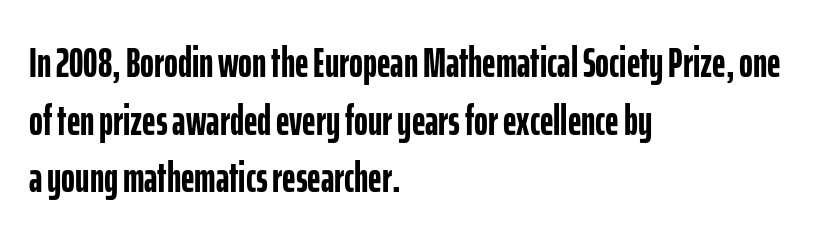
{"serif": "no", "italic": "no", "bold": "yes", "weight": "semibold", "width": "condensed", "stroke_contrast": "low", "x_height": "medium", "monospaced": "no", "underline": "no", "align": "left", "line_spacing": "normal", "line_spacing_ratio": 1.37, "letter_spacing": "normal", "letter_spacing_em": 0.0, "glyph_px": 42}
